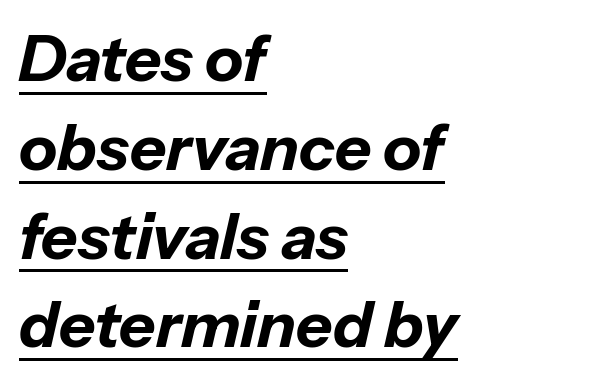
Q: Is the text bold? A: Yes.
Q: Is the text italic (slanted)? A: Yes, it leans right by about 13 degrees.
Q: Is the text underlined? A: Yes.
Q: How is the paragraph aligned? A: Left-aligned.
Q: Is the spacing between letters normal or unusually wide? A: Normal.
Q: Is the spacing between lines tight, normal or loose? A: Normal.
Q: Width (condensed, normal, or wide)? A: Normal.
Q: Stroke contrast? A: Low.
Q: x-height? A: Medium.
Q: Monospaced? A: No.
